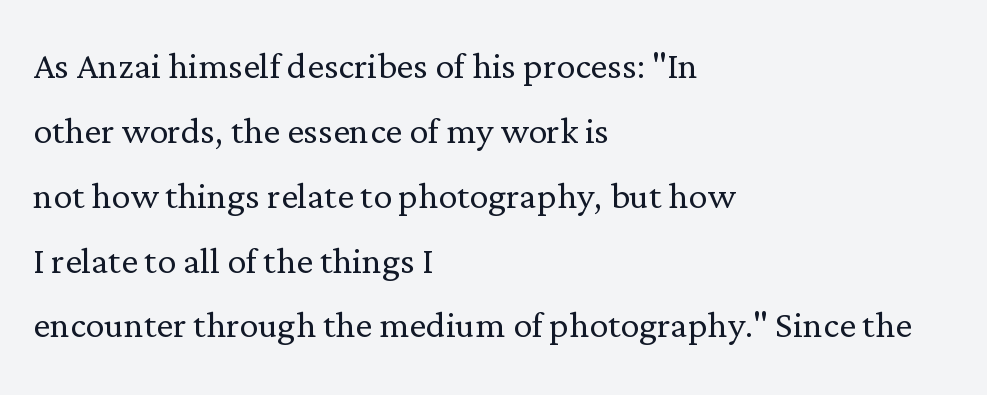
The gaps between neighbouring characters are ordinary and unremarkable. Is the block centered? No — it sits flush against the left margin. Check the space under the baseline: it is left empty. Does the leading feel generous? No, just average. Weight: regular or lighter. Each letter keeps its own natural width here, so spacing adapts to shape.
